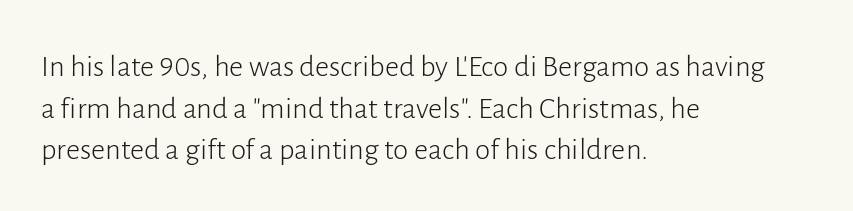
Q: Is the text bold? A: No.
Q: Is the text italic (slanted)? A: No, it is upright.
Q: Is the typeface a serif or a sans-serif typeface? A: Sans-serif.
Q: Is the text underlined? A: No.
Q: How is the paragraph aligned? A: Left-aligned.
Q: Is the spacing between letters normal or unusually wide? A: Normal.
Q: Is the spacing between lines tight, normal or loose? A: Normal.
Q: Width (condensed, normal, or wide)? A: Normal.
Q: Stroke contrast? A: Low.
Q: x-height? A: Medium.
Q: Monospaced? A: No.
